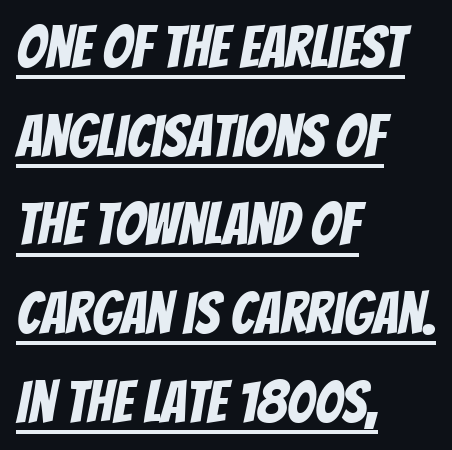
{"serif": "no", "width": "condensed", "stroke_contrast": "low", "x_height": "large", "monospaced": "no", "underline": "yes", "align": "left", "line_spacing": "normal", "line_spacing_ratio": 1.53, "letter_spacing": "normal", "letter_spacing_em": 0.0, "glyph_px": 58}
